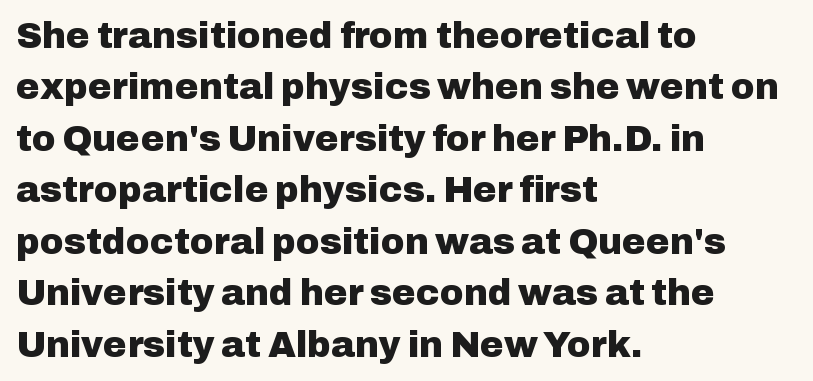
Q: Is the text bold? A: Yes.
Q: Is the text italic (slanted)? A: No, it is upright.
Q: Is the typeface a serif or a sans-serif typeface? A: Sans-serif.
Q: Is the text underlined? A: No.
Q: How is the paragraph aligned? A: Left-aligned.
Q: Is the spacing between letters normal or unusually wide? A: Normal.
Q: Is the spacing between lines tight, normal or loose? A: Normal.
Q: Width (condensed, normal, or wide)? A: Normal.
Q: Stroke contrast? A: Low.
Q: x-height? A: Medium.
Q: Monospaced? A: No.
